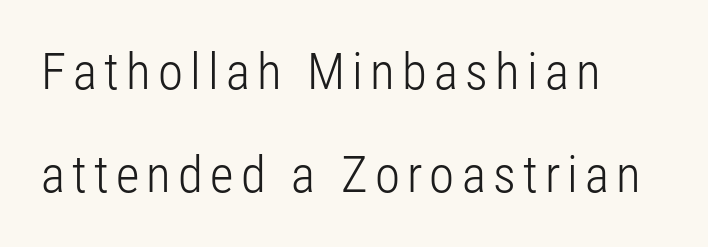
The passage shown is typed in a proportional face where columns would drift. Glance below the letters and you will spot only blank space. Does the copy run flush right? No — it runs flush left. Weight: in the light-to-regular range. The type sits square on the baseline with zero lean. Line spacing here is loose.
